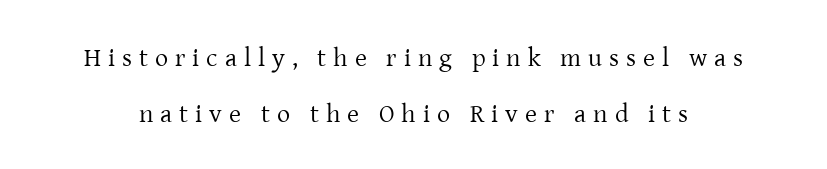
Q: Is the text bold? A: No.
Q: Is the text italic (slanted)? A: No, it is upright.
Q: Is the text underlined? A: No.
Q: Is the spacing between letters normal or unusually wide? A: Unusually wide.
Q: Is the spacing between lines tight, normal or loose? A: Loose.
